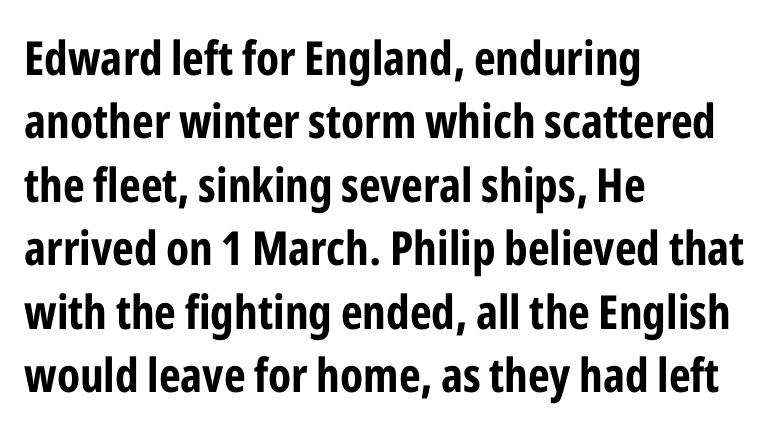
Q: Is the text bold? A: Yes.
Q: Is the text italic (slanted)? A: No, it is upright.
Q: Is the typeface a serif or a sans-serif typeface? A: Sans-serif.
Q: Is the text underlined? A: No.
Q: How is the paragraph aligned? A: Left-aligned.
Q: Is the spacing between letters normal or unusually wide? A: Normal.
Q: Is the spacing between lines tight, normal or loose? A: Normal.
Q: Width (condensed, normal, or wide)? A: Condensed.
Q: Stroke contrast? A: Low.
Q: x-height? A: Medium.
Q: Monospaced? A: No.
